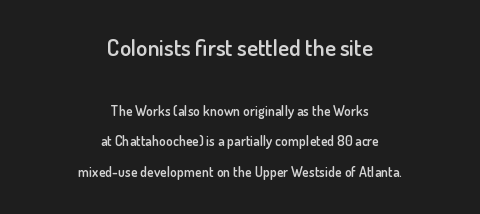
Q: Is the text bold? A: Semi-bold.
Q: Is the text italic (slanted)? A: No, it is upright.
Q: Is the text underlined? A: No.
Q: How is the paragraph aligned? A: Centered.
Q: Is the spacing between letters normal or unusually wide? A: Normal.
Q: Is the spacing between lines tight, normal or loose? A: Loose.
Q: Which block of text is set in a larger size, the first (top) or the second (bottom)? A: The first (top) one.
